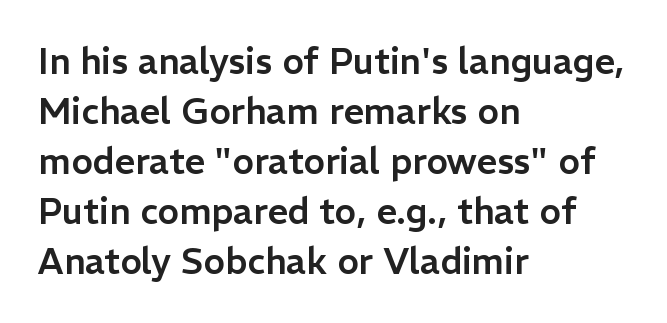
Honestly, the letter spacing is just normal — you wouldn't notice it. What kind of face is this? One without serifs — a sans. When letters stand straight like this, we call the style roman or upright. Rows of type keep a routine distance in the vertical direction.
